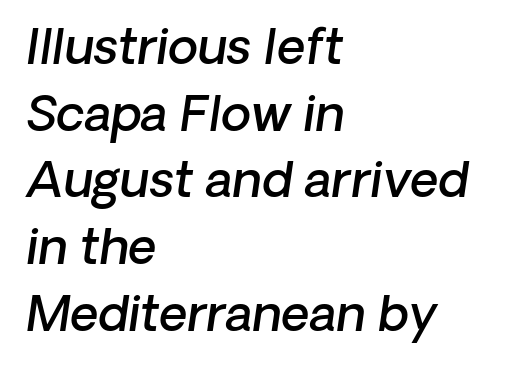
Check the space under the baseline: it is left empty. Stems and bowls a touch heavier than normal — semibold. Horizontal bands of white between lines are of average thickness. The rendering applies a slant to the glyphs. These lines are rendered in a variable-pitch font. Words appear dense and cohesive because spacing is normal.
